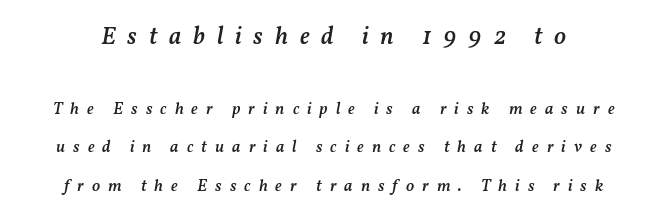
{"italic": "yes", "lean": "right", "slant_degrees": 11, "bold": "semi", "underline": "no", "line_spacing": "loose", "line_spacing_ratio": 2.27, "letter_spacing": "wide", "letter_spacing_em": 0.47, "larger_block": "first", "size_ratio": 1.47, "glyph_px": 25}
